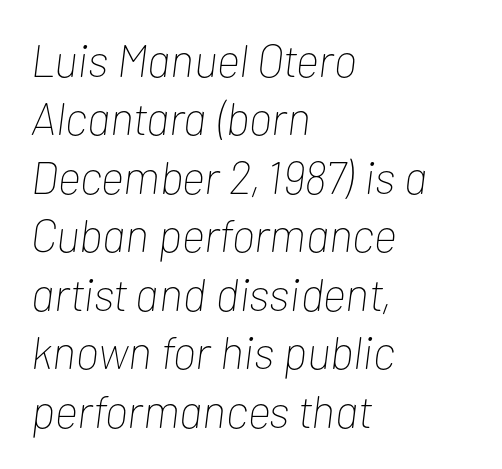
Q: Is the text bold? A: No.
Q: Is the text italic (slanted)? A: Yes, it leans right by about 7 degrees.
Q: Is the text underlined? A: No.
Q: How is the paragraph aligned? A: Left-aligned.
Q: Is the spacing between letters normal or unusually wide? A: Normal.
Q: Is the spacing between lines tight, normal or loose? A: Normal.
Q: Width (condensed, normal, or wide)? A: Condensed.
Q: Stroke contrast? A: Low.
Q: x-height? A: Medium.
Q: Monospaced? A: No.
